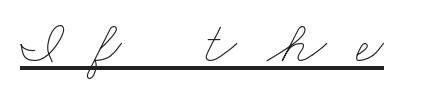
{"bold": "no", "weight": "thin", "width": "wide", "stroke_contrast": "low", "x_height": "small", "monospaced": "no", "underline": "yes", "letter_spacing": "wide", "letter_spacing_em": 0.49, "glyph_px": 61}
